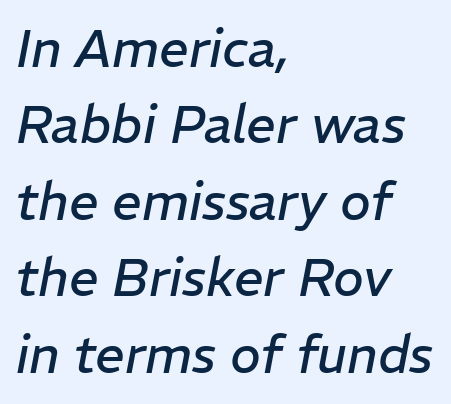
{"italic": "yes", "lean": "right", "slant_degrees": 11, "bold": "no", "weight": "regular", "width": "normal", "stroke_contrast": "low", "x_height": "medium", "monospaced": "no", "underline": "no", "align": "left", "line_spacing": "normal", "line_spacing_ratio": 1.47, "letter_spacing": "normal", "letter_spacing_em": 0.0, "glyph_px": 52}
